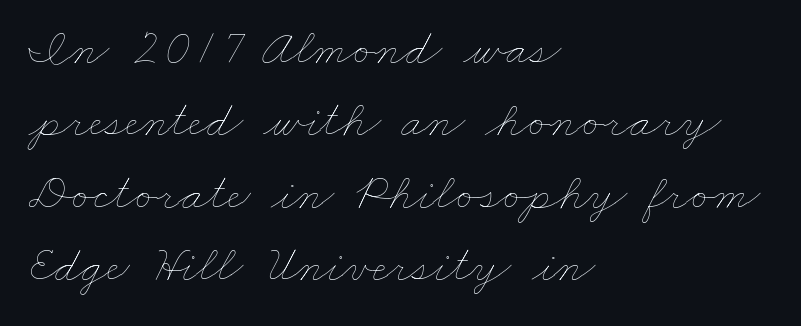
Left-aligned paragraph, ragged on the right. Plain, unruled lines of type. Weight: in the light-to-regular range. Note the varied advance widths — an 'i' is clearly narrower than an 'm'. There is no visible air inserted between adjacent glyphs. Compared with typical paragraphs, the rows here are spaced about the same.
